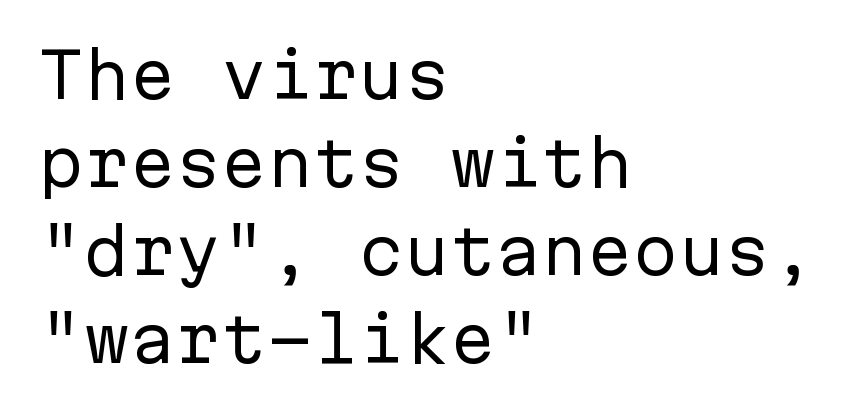
Q: Is the text bold? A: No.
Q: Is the text italic (slanted)? A: No, it is upright.
Q: Is the typeface a serif or a sans-serif typeface? A: Sans-serif.
Q: Is the text underlined? A: No.
Q: How is the paragraph aligned? A: Left-aligned.
Q: Is the spacing between letters normal or unusually wide? A: Normal.
Q: Is the spacing between lines tight, normal or loose? A: Normal.
Q: Width (condensed, normal, or wide)? A: Normal.
Q: Stroke contrast? A: Low.
Q: x-height? A: Medium.
Q: Monospaced? A: Yes.
